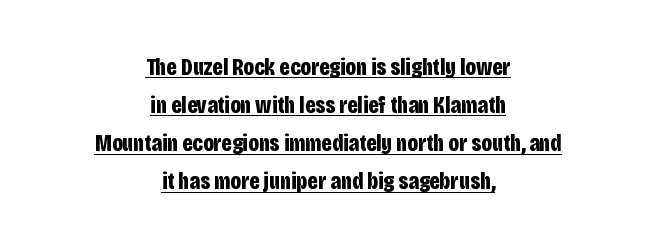
A student would call this center alignment; a typographer would say set centered. How are the letters spaced? Ordinarily, with no added tracking. Descenders here cross a horizontal rule under the line. The block of text has a typical density, with ordinary space between rows. Heavy-handed strokes throughout: this text is bold. Designer's note — italics off, roman on.
